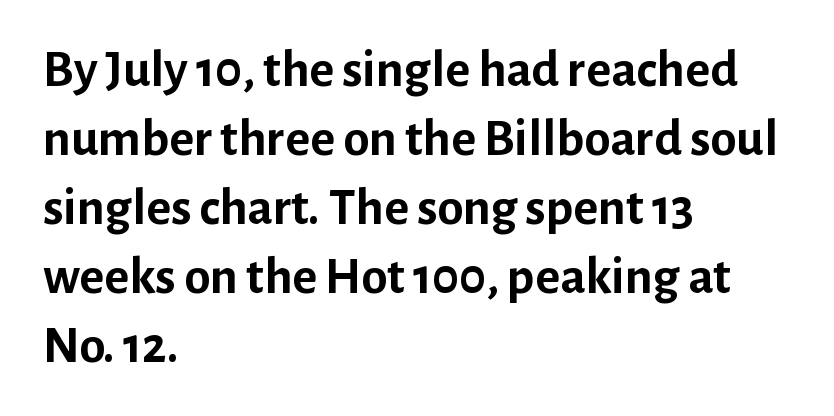
Baseline-to-baseline distance is the conventional proportion of letter height. Here the glyphs are tracked normally, forming tight word shapes. The passage shown is typed in a proportional face where columns would drift. Observe the absence of serifs on each vertical stroke in this sample. Each row of text sits above clean, open space.
